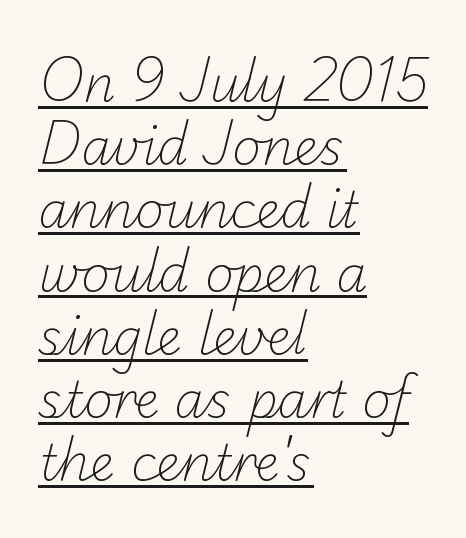
The image shows 49 px light sans-serif type; set left-aligned, normal line spacing (1.29x), normal letter spacing, underlined; low stroke contrast and a small x-height.
